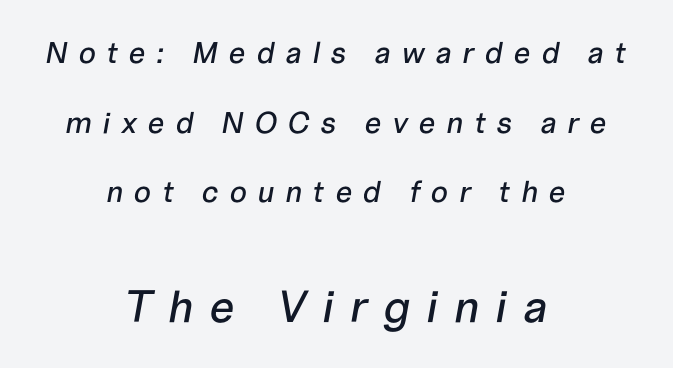
Q: Is the text italic (slanted)? A: Yes, it leans right by about 10 degrees.
Q: Is the text underlined? A: No.
Q: How is the paragraph aligned? A: Centered.
Q: Is the spacing between letters normal or unusually wide? A: Unusually wide.
Q: Is the spacing between lines tight, normal or loose? A: Loose.
Q: Which block of text is set in a larger size, the first (top) or the second (bottom)? A: The second (bottom) one.
Q: Width (condensed, normal, or wide)? A: Normal.
Q: Stroke contrast? A: Low.
Q: x-height? A: Medium.
Q: Monospaced? A: No.
